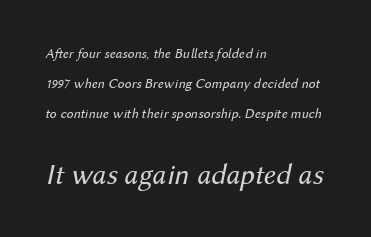
Q: Is the text bold? A: No.
Q: Is the text italic (slanted)? A: Yes, it leans right by about 12 degrees.
Q: Is the text underlined? A: No.
Q: How is the paragraph aligned? A: Left-aligned.
Q: Is the spacing between letters normal or unusually wide? A: Normal.
Q: Is the spacing between lines tight, normal or loose? A: Loose.
Q: Which block of text is set in a larger size, the first (top) or the second (bottom)? A: The second (bottom) one.
Q: Width (condensed, normal, or wide)? A: Normal.
Q: Stroke contrast? A: Medium.
Q: x-height? A: Medium.
Q: Monospaced? A: No.
